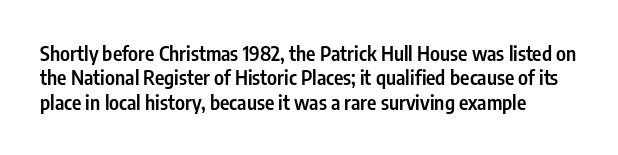
{"italic": "no", "bold": "semi", "underline": "no", "line_spacing_ratio": 1.22, "letter_spacing": "normal", "letter_spacing_em": 0.0, "glyph_px": 20}
